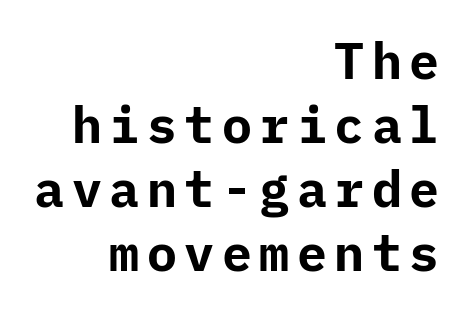
The words here are not underlined. Bold? Absolutely — the strokes are thick and heavy. This rendering employs a face without finishing strokes, i.e., a sans-serif. Successive baselines arrive at the customary interval. Quick note: not italic, upright. The lines are quadded right.
